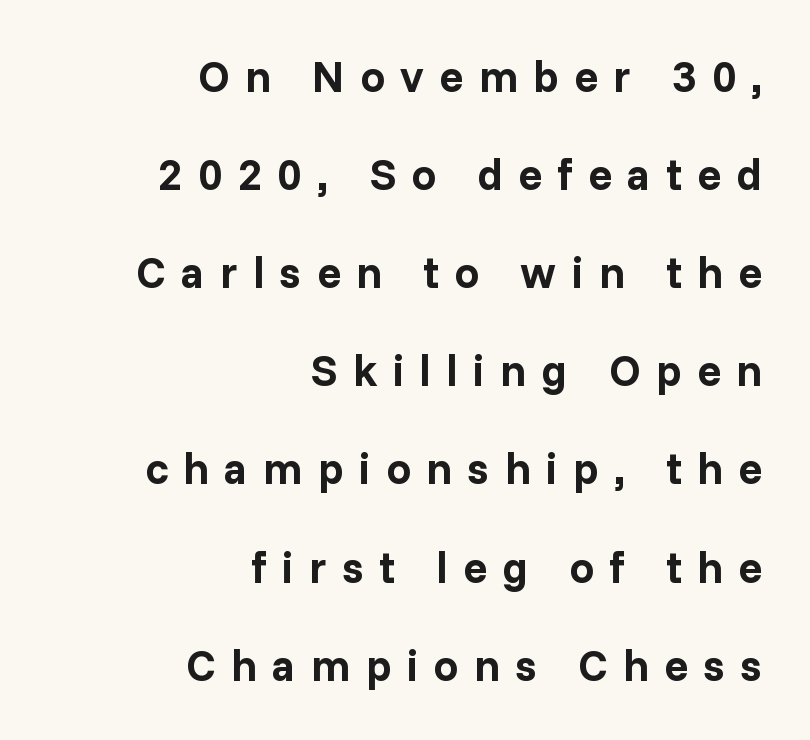
Q: Is the text bold? A: Yes.
Q: Is the text italic (slanted)? A: No, it is upright.
Q: Is the typeface a serif or a sans-serif typeface? A: Sans-serif.
Q: Is the text underlined? A: No.
Q: How is the paragraph aligned? A: Right-aligned.
Q: Is the spacing between letters normal or unusually wide? A: Unusually wide.
Q: Is the spacing between lines tight, normal or loose? A: Loose.
Q: Width (condensed, normal, or wide)? A: Normal.
Q: Stroke contrast? A: Low.
Q: x-height? A: Medium.
Q: Monospaced? A: No.
